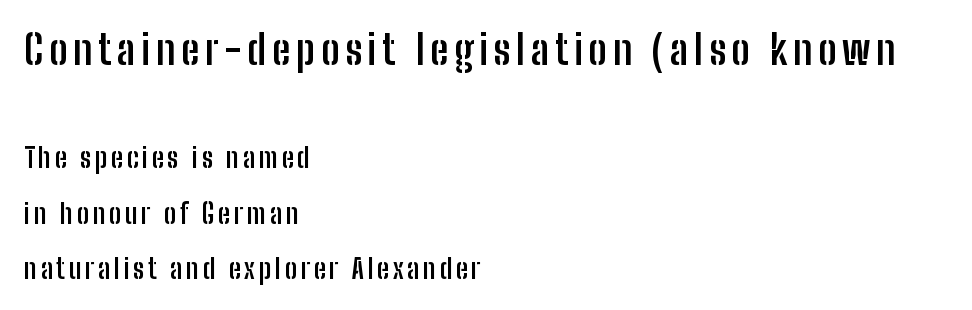
The image shows 41 px semibold, condensed sans-serif type, upright; set left-aligned, loose line spacing (2.06x), not underlined; the first (top) block is 1.52x larger; low stroke contrast and a medium x-height.
